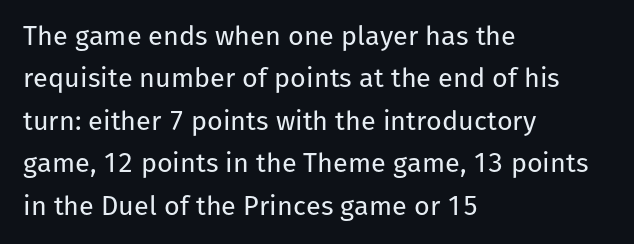
Q: Is the text bold? A: No.
Q: Is the text italic (slanted)? A: No, it is upright.
Q: Is the text underlined? A: No.
Q: How is the paragraph aligned? A: Left-aligned.
Q: Is the spacing between letters normal or unusually wide? A: Normal.
Q: Is the spacing between lines tight, normal or loose? A: Normal.
